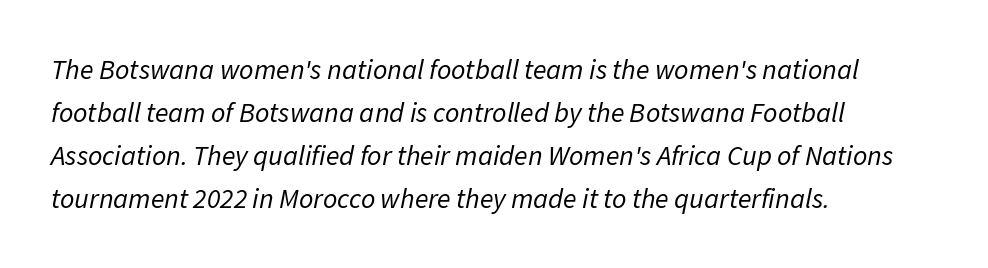
These lines are rendered in a variable-pitch font. Line spacing here is normal. This rendering features lettering with no underline. Quick note: italic. Teacher's note: observe the even left margin — that is flush-left alignment. The letterforms sit at book weight or below.
